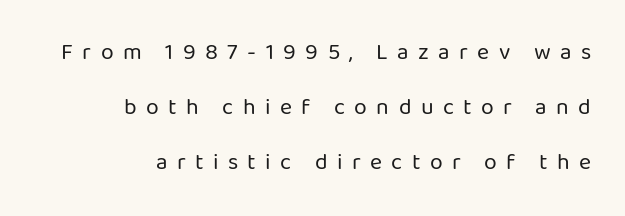
{"italic": "no", "bold": "no", "underline": "no", "align": "right", "line_spacing": "loose", "line_spacing_ratio": 2.4, "letter_spacing": "wide", "letter_spacing_em": 0.41, "glyph_px": 23}
